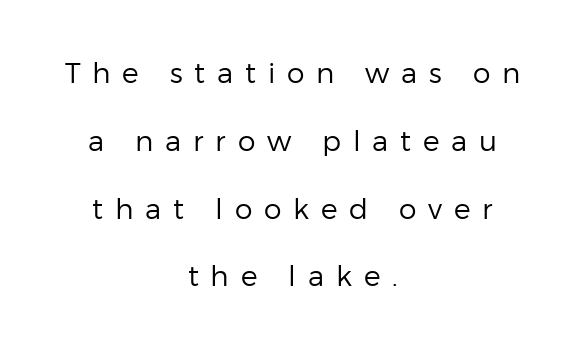
The image shows 28 px regular-weight sans-serif type, upright; set centered, loose line spacing (2.42x), unusually wide letter spacing (+0.42 em), not underlined; low stroke contrast and a medium x-height.
